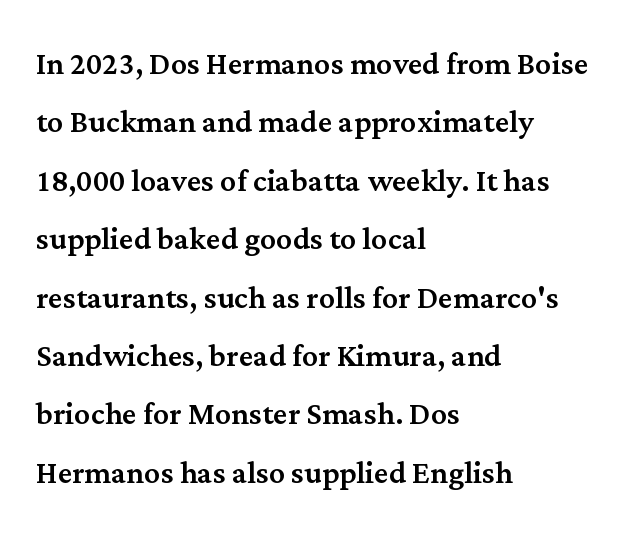
The image shows 40 px serif type, upright; set left-aligned, normal line spacing (1.46x), normal letter spacing, not underlined; medium stroke contrast and a medium x-height.
